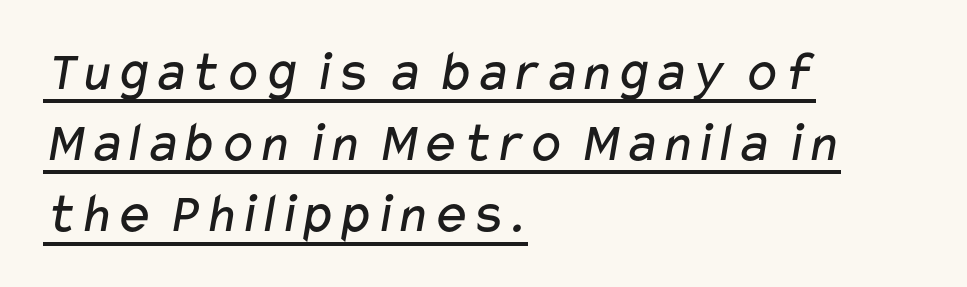
This block has exactly the height ordinary leading produces. Each letter keeps its own natural width here, so spacing adapts to shape. Nothing unusual about the tracking: characters are spaced as the font intends. This reads as an unemphasized weight, regular at the heaviest. A continuous stroke trails under the words, as in a hyperlink. Typographically, this falls in the sans-serif category.
